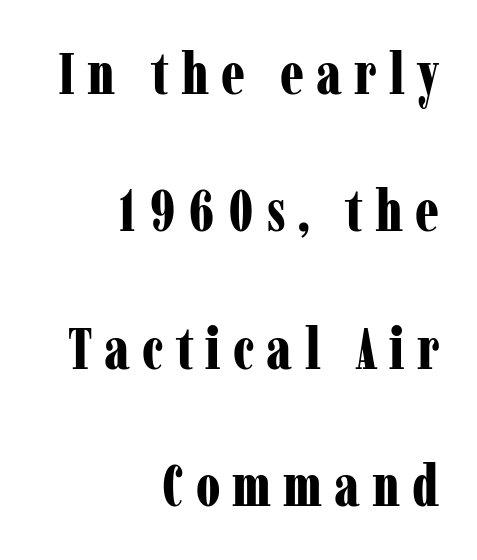
{"serif": "yes", "italic": "no", "bold": "yes", "weight": "bold", "width": "condensed", "stroke_contrast": "low", "x_height": "medium", "monospaced": "no", "underline": "no", "align": "right", "line_spacing": "loose", "line_spacing_ratio": 2.37, "letter_spacing": "wide", "letter_spacing_em": 0.21, "glyph_px": 58}
